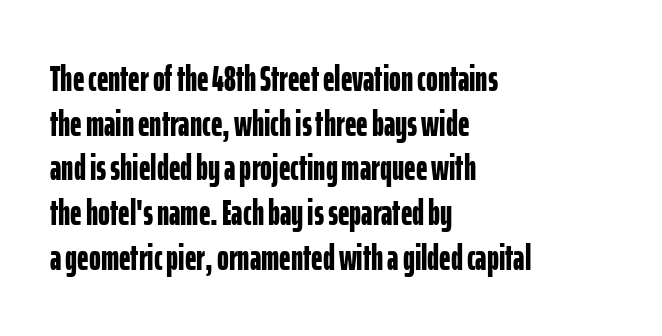
The image shows 36 px bold, condensed sans-serif type, upright; set left-aligned, line spacing 1.24x, normal letter spacing, not underlined; low stroke contrast and a medium x-height.
